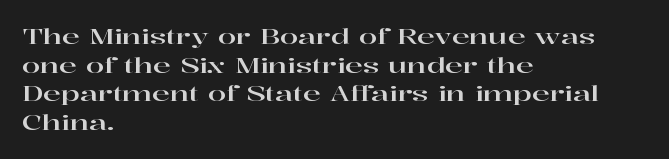
{"italic": "no", "underline": "no", "align": "left", "line_spacing": "normal", "line_spacing_ratio": 1.36, "letter_spacing": "normal", "letter_spacing_em": 0.0, "glyph_px": 21}
